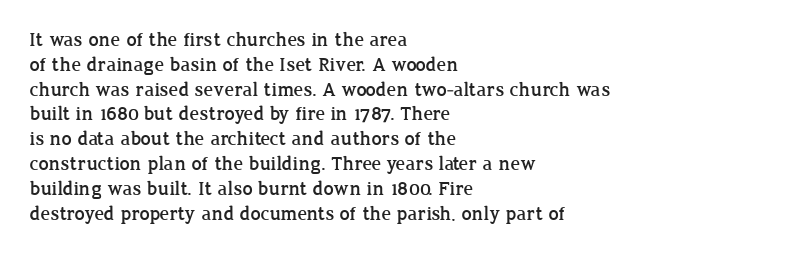
The image shows 20 px text type, upright; set left-aligned, line spacing 1.24x, normal letter spacing, not underlined.
